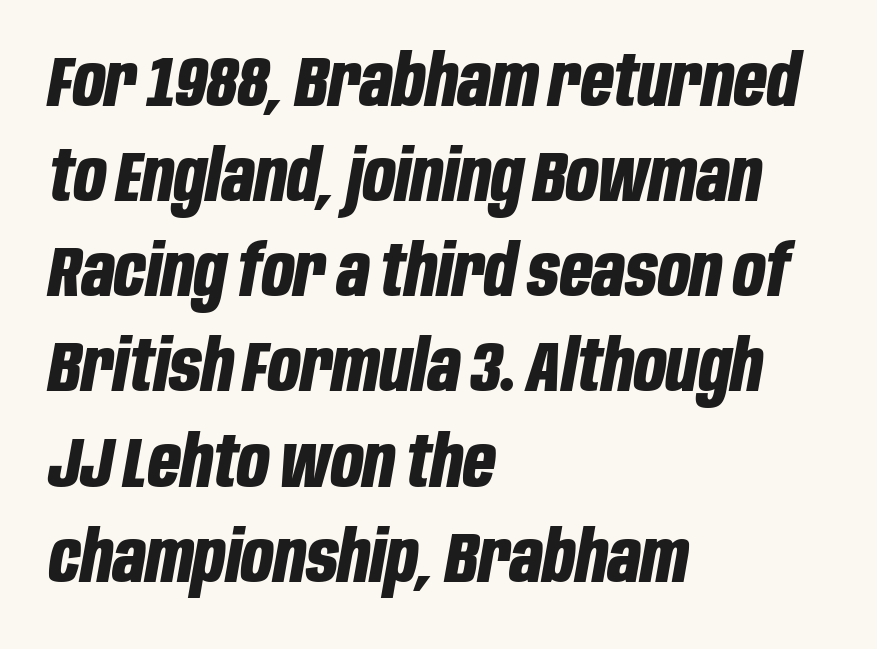
The words here are not underlined. The lines sit at an ordinary, default distance from one another. The compositor pushed each line to the left boundary. Designer's note — italics engaged.
